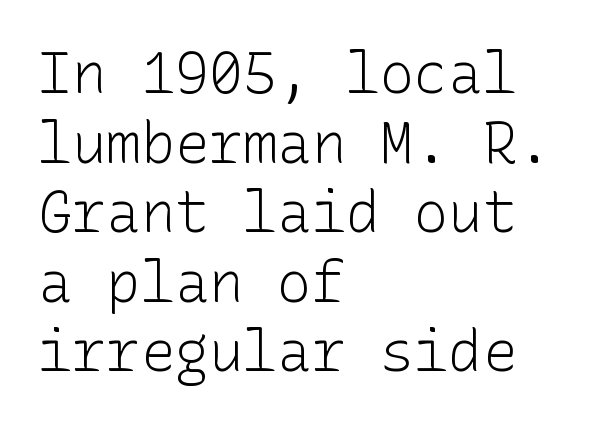
Q: Is the text bold? A: No.
Q: Is the text italic (slanted)? A: No, it is upright.
Q: Is the typeface a serif or a sans-serif typeface? A: Sans-serif.
Q: Is the text underlined? A: No.
Q: How is the paragraph aligned? A: Left-aligned.
Q: Is the spacing between letters normal or unusually wide? A: Normal.
Q: Width (condensed, normal, or wide)? A: Normal.
Q: Stroke contrast? A: Low.
Q: x-height? A: Medium.
